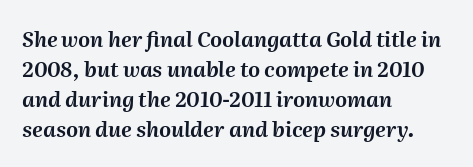
{"italic": "yes", "lean": "right", "slant_degrees": 2, "underline": "no", "align": "left", "line_spacing": "normal", "line_spacing_ratio": 1.43, "letter_spacing": "normal", "letter_spacing_em": 0.0, "glyph_px": 21}
